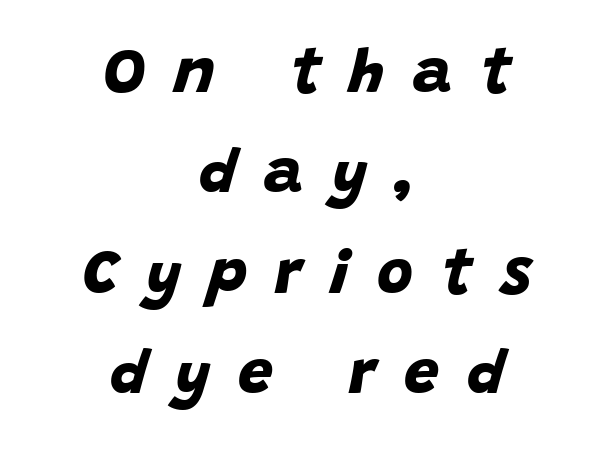
A dark, heavy texture on the line: the type is bold. This sample has the flowing, uneven cadence of proportional lettering. This block has exactly the height ordinary leading produces. Letters rest on an invisible, unmarked baseline. Look at the tracking — it's clearly loosened, letters drifting apart. The compositor balanced each line on the midline.
